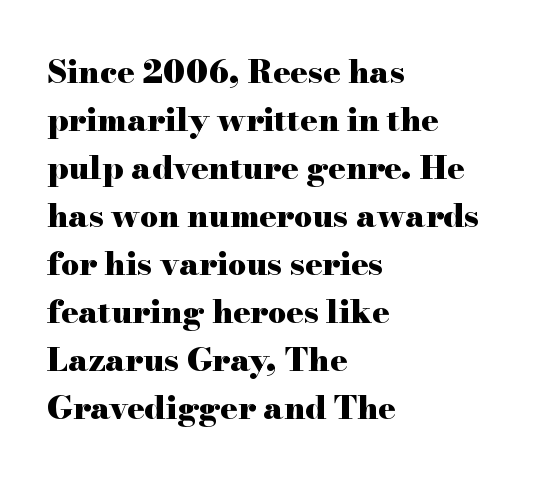
The image shows 32 px heavy, wide serif type, upright; set left-aligned, normal line spacing (1.5x), normal letter spacing, not underlined; high stroke contrast and a small x-height.
